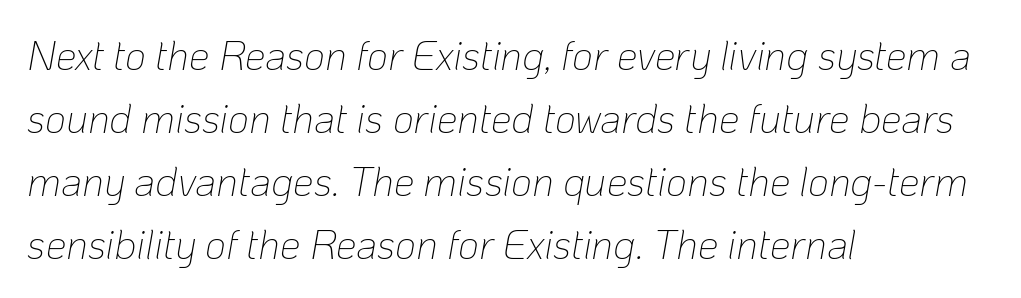
Short note: letters normally spaced. Would a proofreader flag this as italicized? Yes. The compositor pushed each line to the left boundary. The font sits on the lighter half of the weight spectrum, regular included. Words float on clear page, feet unadorned. Is this a fixed-width face? No — the glyphs have proportional, varying widths.
